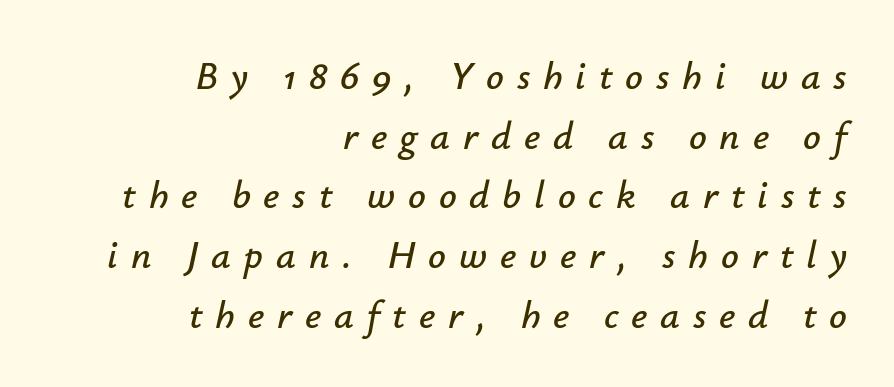
Q: Is the text italic (slanted)? A: Yes, it leans right by about 12 degrees.
Q: Is the text underlined? A: No.
Q: How is the paragraph aligned? A: Right-aligned.
Q: Is the spacing between letters normal or unusually wide? A: Unusually wide.
Q: Is the spacing between lines tight, normal or loose? A: Normal.
Q: Width (condensed, normal, or wide)? A: Normal.
Q: Stroke contrast? A: Low.
Q: x-height? A: Small.
Q: Monospaced? A: No.
